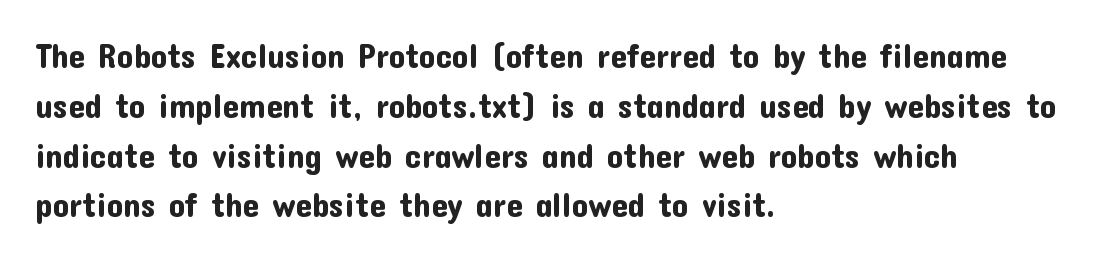
Q: Is the text italic (slanted)? A: No, it is upright.
Q: Is the typeface a serif or a sans-serif typeface? A: Sans-serif.
Q: Is the text underlined? A: No.
Q: How is the paragraph aligned? A: Left-aligned.
Q: Is the spacing between letters normal or unusually wide? A: Normal.
Q: Is the spacing between lines tight, normal or loose? A: Normal.
Q: Width (condensed, normal, or wide)? A: Normal.
Q: Stroke contrast? A: Low.
Q: x-height? A: Medium.
Q: Monospaced? A: No.
